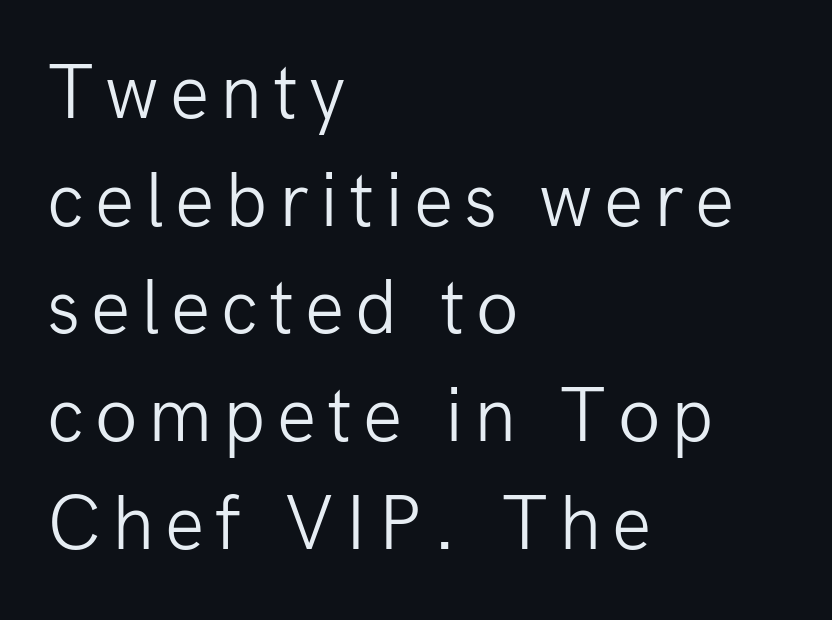
Looks like regular typesetting: each glyph gets only the width it needs. Plain, unruled lines of type. Casual observation: everything's shoved over to the left. Is this a sans? Yes — the strokes have no serifs. Posture: upright roman.
